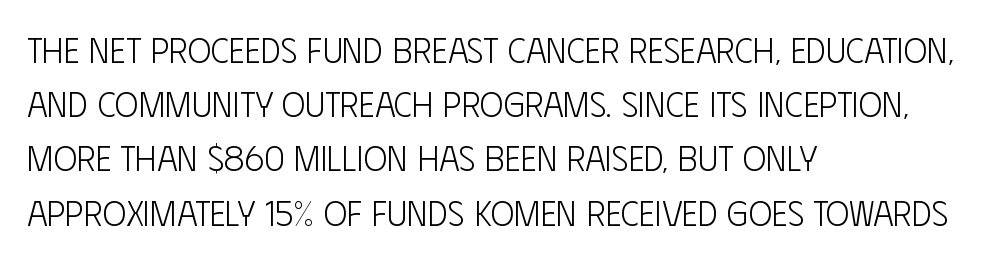
Q: Is the text bold? A: No.
Q: Is the text italic (slanted)? A: No, it is upright.
Q: Is the typeface a serif or a sans-serif typeface? A: Sans-serif.
Q: Is the text underlined? A: No.
Q: How is the paragraph aligned? A: Left-aligned.
Q: Is the spacing between letters normal or unusually wide? A: Normal.
Q: Is the spacing between lines tight, normal or loose? A: Normal.
Q: Width (condensed, normal, or wide)? A: Condensed.
Q: Stroke contrast? A: Low.
Q: x-height? A: Large.
Q: Monospaced? A: No.
